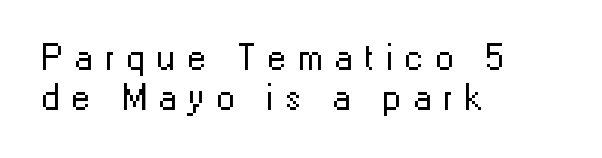
Letterform terminals end flat and unadorned throughout the passage. There is plenty of visible air inserted between adjacent glyphs. The letterforms sit at book weight or below. Rule under the text: the space is simply empty.
